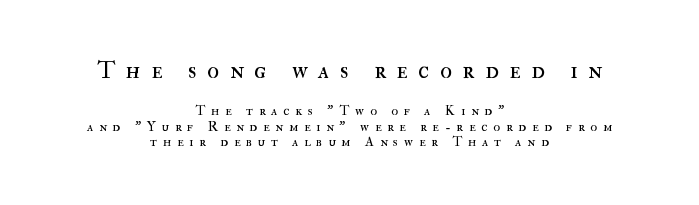
The image shows 25 px text type, upright; set centered, tight line spacing (1.09x), unusually wide letter spacing (+0.41 em), not underlined; the first (top) block is 1.79x larger.
